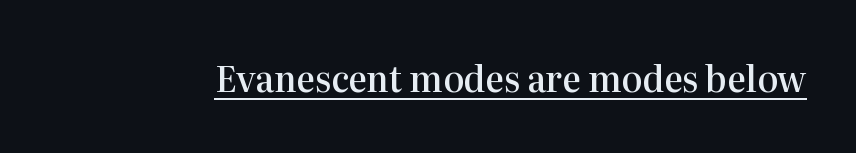
The image shows 35 px semibold serif type, upright; set normal letter spacing, underlined; high stroke contrast and a medium x-height.
